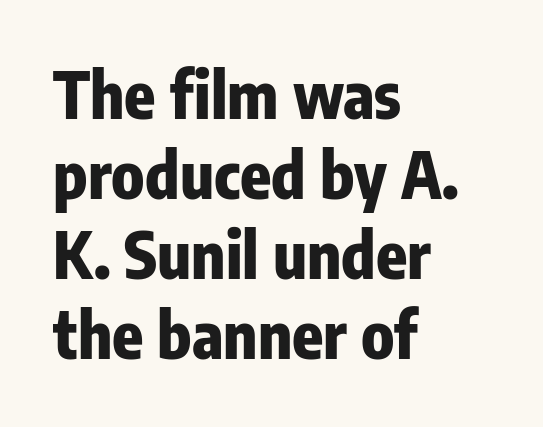
A typesetter would call this proportional, since set widths differ per character. Rows of type keep a routine distance in the vertical direction. Is the block centered? No — it sits flush against the left margin. When letters stand straight like this, we call the style roman or upright. The font family rendered here belongs to the sans-serif group. The type is set solid horizontally, with unmodified tracking.
